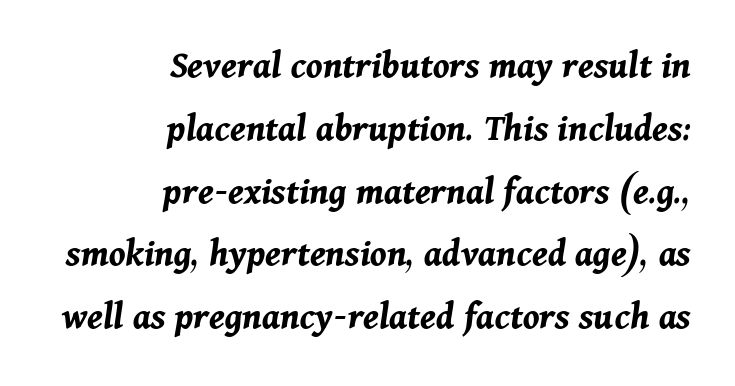
The image shows 39 px bold type, italic (leaning right); set right-aligned, normal line spacing (1.61x), normal letter spacing, not underlined; medium stroke contrast and a medium x-height.
